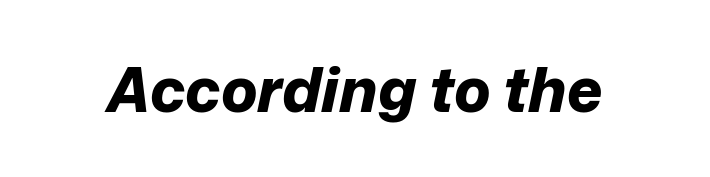
Q: Is the text bold? A: Yes.
Q: Is the text italic (slanted)? A: Yes, it leans right by about 12 degrees.
Q: Is the text underlined? A: No.
Q: Is the spacing between letters normal or unusually wide? A: Normal.
Q: Width (condensed, normal, or wide)? A: Normal.
Q: Stroke contrast? A: Low.
Q: x-height? A: Medium.
Q: Monospaced? A: No.
